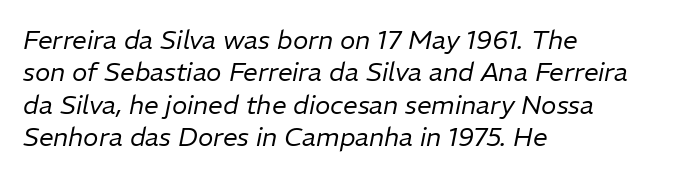
The image shows 26 px text type, italic (leaning right); set left-aligned, normal line spacing (1.25x), normal letter spacing, not underlined.
